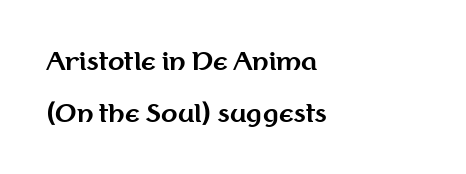
Each glyph is drawn with heavy, bold strokes. The lines are spread far apart with generous leading. The typesetter chose a ragged-right arrangement here. Does extra space separate the letters? No, they use regular spacing.
